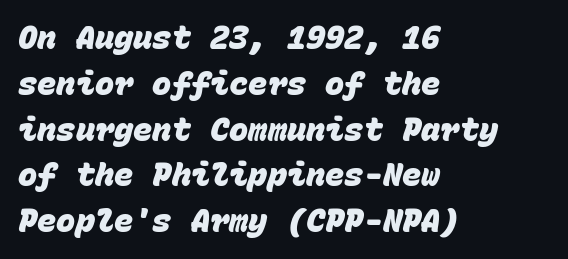
The image shows 32 px heavy sans-serif type, monospaced; set left-aligned, normal line spacing (1.43x), normal letter spacing, not underlined; low stroke contrast and a large x-height.
